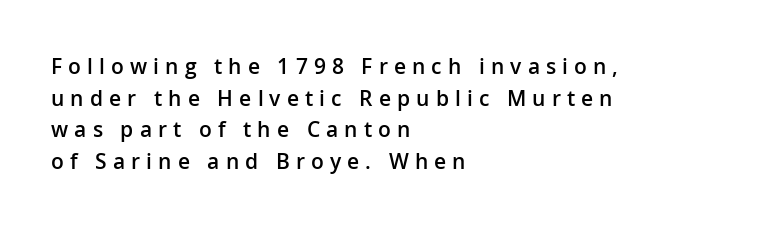
The image shows 21 px text type, upright; set left-aligned, normal line spacing (1.51x), unusually wide letter spacing (+0.29 em), not underlined.
